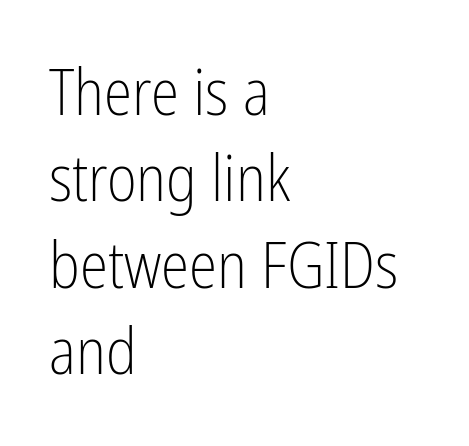
The image shows 64 px light, condensed sans-serif type, upright; set left-aligned, normal line spacing (1.35x), normal letter spacing, not underlined; low stroke contrast and a medium x-height.
